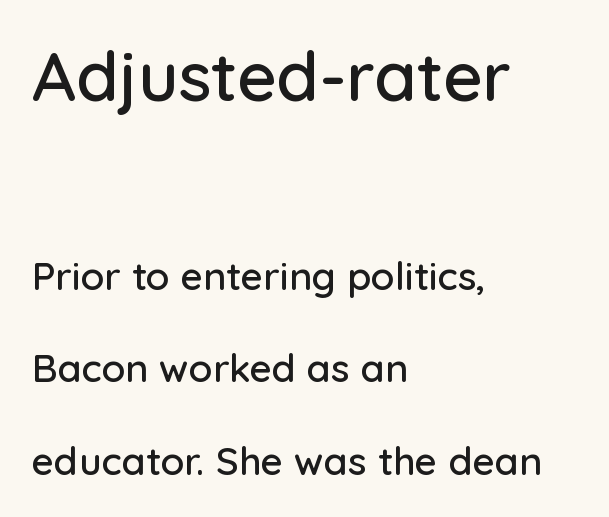
Q: Is the text italic (slanted)? A: No, it is upright.
Q: Is the typeface a serif or a sans-serif typeface? A: Sans-serif.
Q: Is the text underlined? A: No.
Q: How is the paragraph aligned? A: Left-aligned.
Q: Is the spacing between letters normal or unusually wide? A: Normal.
Q: Is the spacing between lines tight, normal or loose? A: Loose.
Q: Which block of text is set in a larger size, the first (top) or the second (bottom)? A: The first (top) one.
Q: Width (condensed, normal, or wide)? A: Normal.
Q: Stroke contrast? A: Low.
Q: x-height? A: Medium.
Q: Monospaced? A: No.
